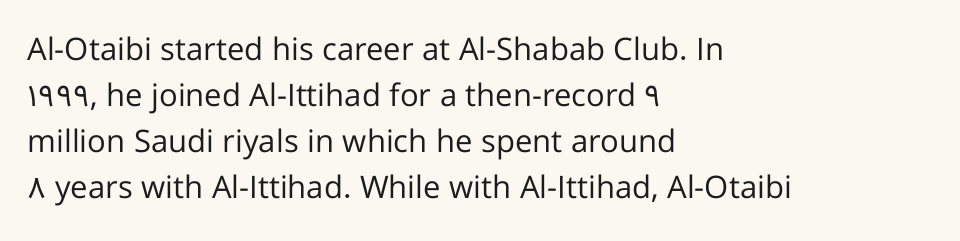
{"serif": "no", "italic": "no", "bold": "no", "weight": "regular", "width": "normal", "stroke_contrast": "low", "x_height": "medium", "monospaced": "no", "underline": "no", "align": "left", "line_spacing": "normal", "line_spacing_ratio": 1.48, "letter_spacing": "normal", "letter_spacing_em": 0.0, "glyph_px": 31}
